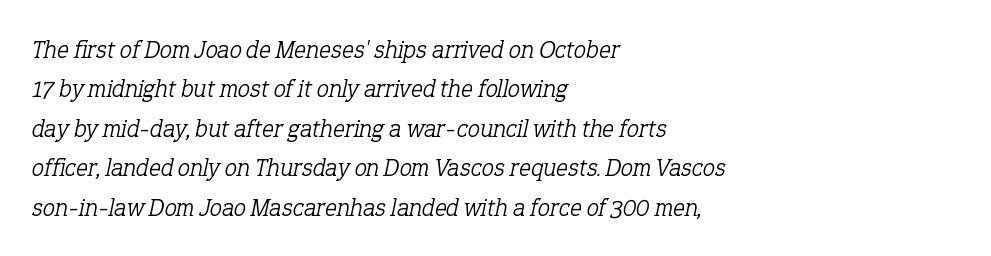
Q: Is the text bold? A: No.
Q: Is the text italic (slanted)? A: Yes, it leans right by about 12 degrees.
Q: Is the text underlined? A: No.
Q: How is the paragraph aligned? A: Left-aligned.
Q: Is the spacing between letters normal or unusually wide? A: Normal.
Q: Is the spacing between lines tight, normal or loose? A: Normal.
